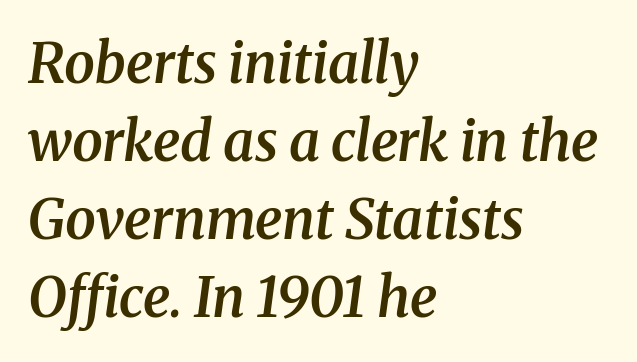
Q: Is the text bold? A: Semi-bold.
Q: Is the text italic (slanted)? A: Yes, it leans right by about 8 degrees.
Q: Is the typeface a serif or a sans-serif typeface? A: Serif.
Q: Is the text underlined? A: No.
Q: How is the paragraph aligned? A: Left-aligned.
Q: Is the spacing between letters normal or unusually wide? A: Normal.
Q: Is the spacing between lines tight, normal or loose? A: Normal.
Q: Width (condensed, normal, or wide)? A: Normal.
Q: Stroke contrast? A: Medium.
Q: x-height? A: Medium.
Q: Monospaced? A: No.
